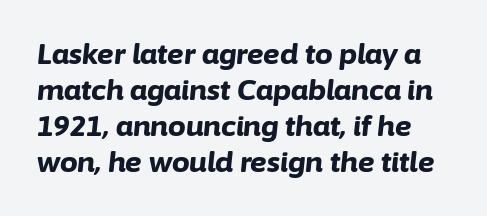
The image shows 28 px bold type, italic (leaning right); set normal line spacing (1.28x), normal letter spacing, not underlined; low stroke contrast and a medium x-height.
